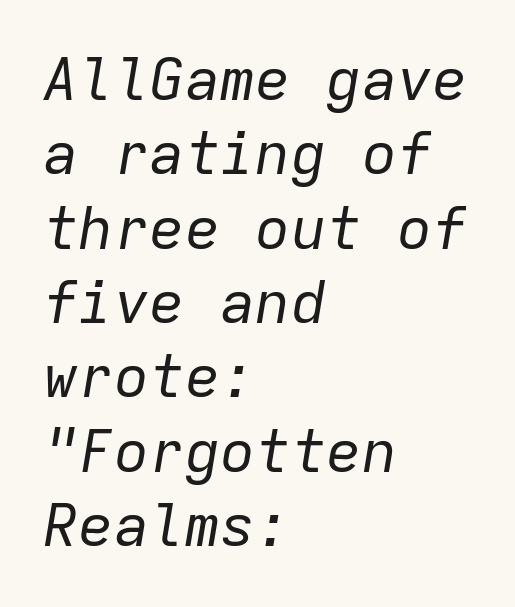
The image shows 59 px regular-weight type, italic (leaning right), monospaced; set left-aligned, normal line spacing (1.26x), normal letter spacing, not underlined; low stroke contrast and a medium x-height.
